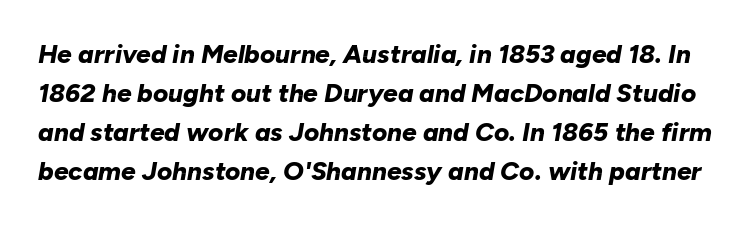
These lines carry a lot of weight — the face is fully bold. Spacing between characters is what you'd get straight out of the box. An italicized treatment has been applied to the whole sample. Quick note: interline space is typical. Each row of text sits above clean, open space.
